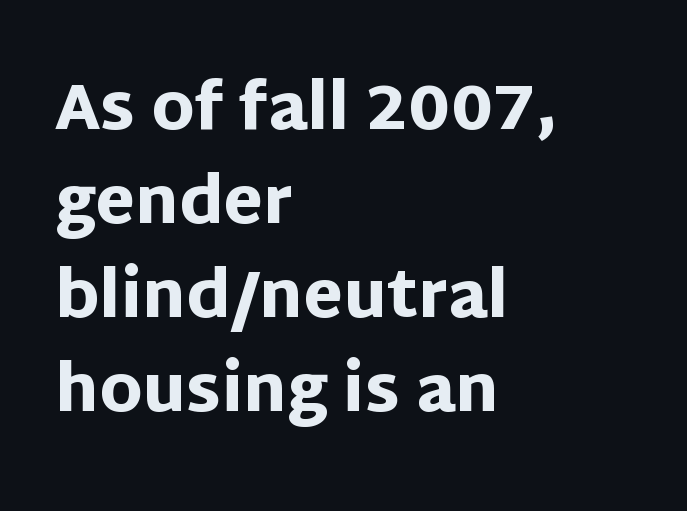
{"serif": "no", "italic": "no", "bold": "yes", "weight": "heavy", "width": "normal", "stroke_contrast": "low", "x_height": "large", "monospaced": "no", "underline": "no", "align": "left", "line_spacing": "normal", "line_spacing_ratio": 1.47, "letter_spacing": "normal", "letter_spacing_em": 0.0, "glyph_px": 64}
